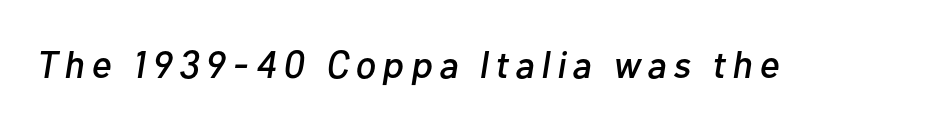
{"italic": "yes", "lean": "right", "slant_degrees": 10, "width": "normal", "stroke_contrast": "low", "x_height": "medium", "monospaced": "no", "underline": "no", "glyph_px": 38}
